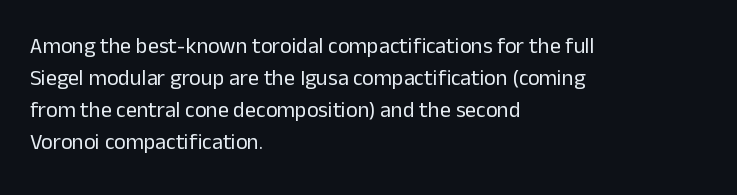
Q: Is the text bold? A: No.
Q: Is the text italic (slanted)? A: No, it is upright.
Q: Is the text underlined? A: No.
Q: How is the paragraph aligned? A: Left-aligned.
Q: Is the spacing between letters normal or unusually wide? A: Normal.
Q: Is the spacing between lines tight, normal or loose? A: Normal.
